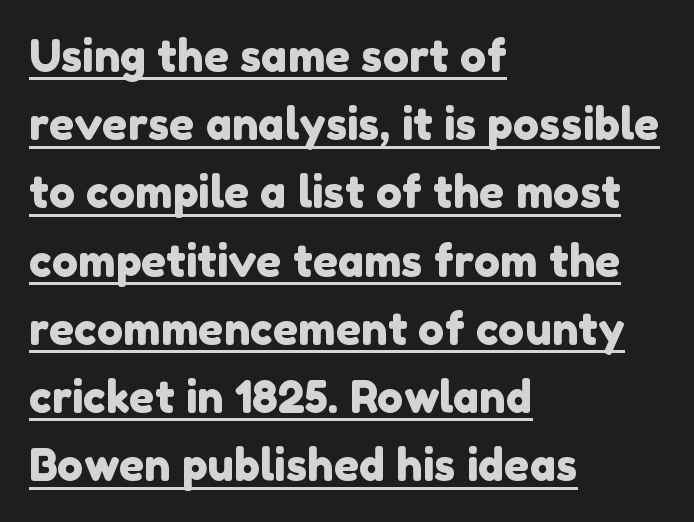
Regarding serifs, this sample does without them. Descenders here cross a horizontal rule under the line. Short note: letters normally spaced. The text block is weighted toward the left margin, trailing off unevenly rightward.
